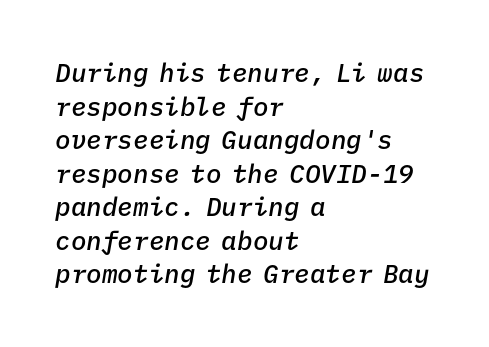
{"italic": "yes", "lean": "right", "slant_degrees": 9, "bold": "semi", "underline": "no", "align": "left", "line_spacing": "normal", "line_spacing_ratio": 1.29, "letter_spacing": "normal", "letter_spacing_em": 0.0, "glyph_px": 26}
